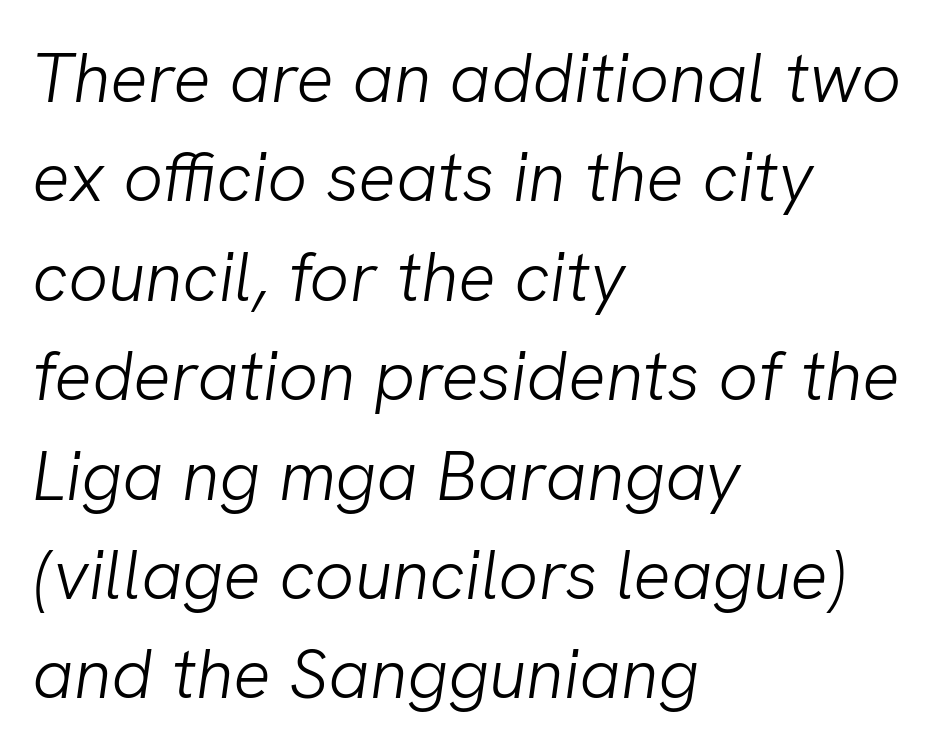
The image shows 70 px light sans-serif type; set left-aligned, normal line spacing (1.42x), normal letter spacing, not underlined; low stroke contrast and a medium x-height.
